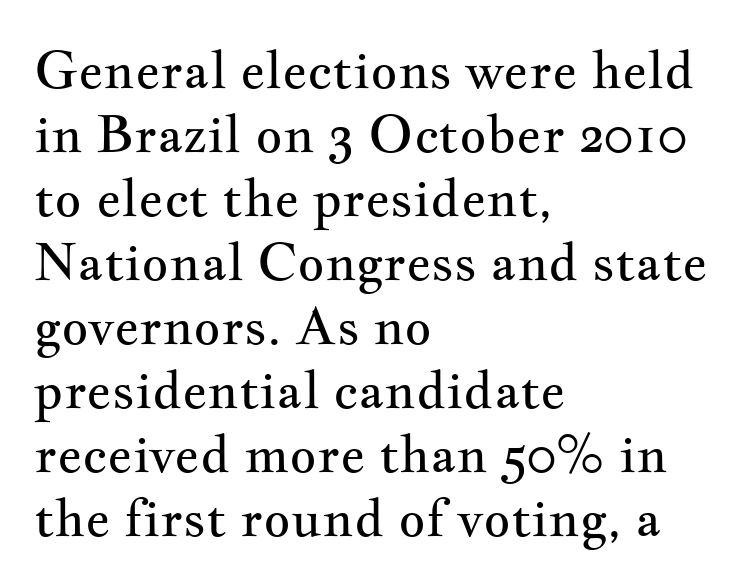
{"serif": "yes", "italic": "no", "bold": "no", "weight": "regular", "width": "wide", "stroke_contrast": "medium", "x_height": "small", "monospaced": "no", "underline": "no", "align": "left", "line_spacing_ratio": 1.23, "letter_spacing": "normal", "letter_spacing_em": 0.0, "glyph_px": 52}
